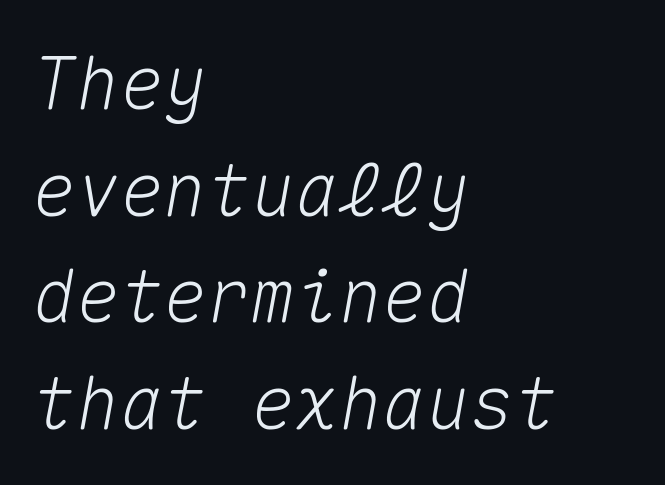
The image shows 73 px text type, italic (leaning right), monospaced; set left-aligned, normal line spacing (1.46x), normal letter spacing, not underlined; medium stroke contrast and a medium x-height.
